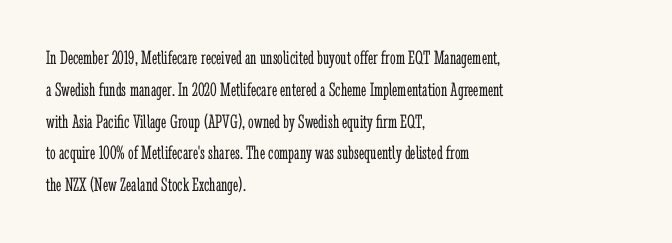
The image shows 20 px text type, upright; set left-aligned, normal line spacing (1.59x), normal letter spacing, not underlined.
